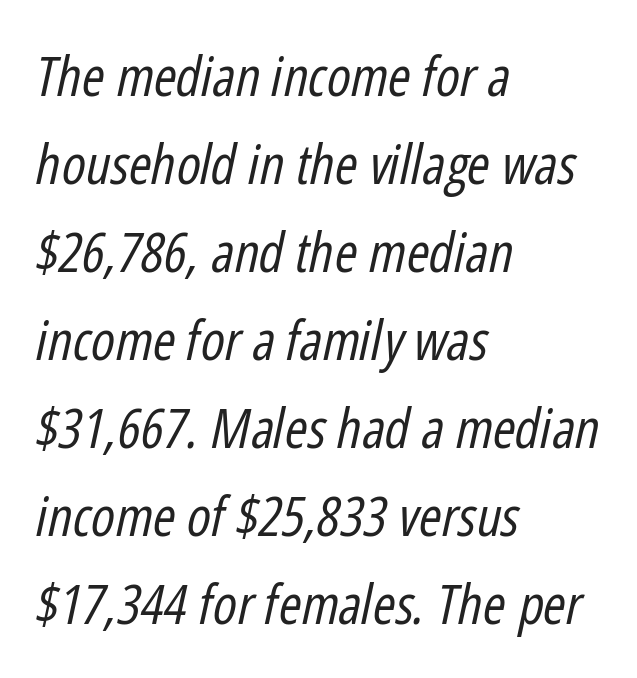
{"italic": "yes", "lean": "right", "slant_degrees": 12, "bold": "no", "weight": "regular", "width": "condensed", "stroke_contrast": "low", "x_height": "medium", "monospaced": "no", "underline": "no", "align": "left", "line_spacing": "normal", "line_spacing_ratio": 1.6, "letter_spacing": "normal", "letter_spacing_em": 0.0, "glyph_px": 55}
